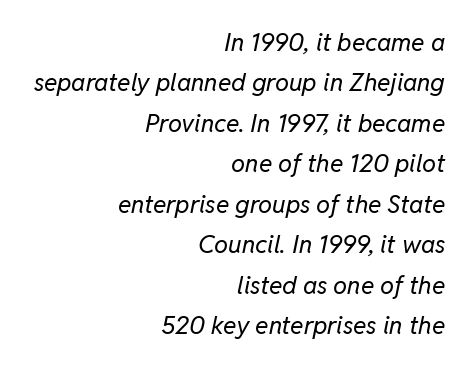
Notice how the stems are inclined rather than vertical — that's the hallmark of italics. Summary of vertical rhythm: regular, with standard interline spacing. The string is rendered with underlining switched off. How are the letters spaced? Ordinarily, with no added tracking.
